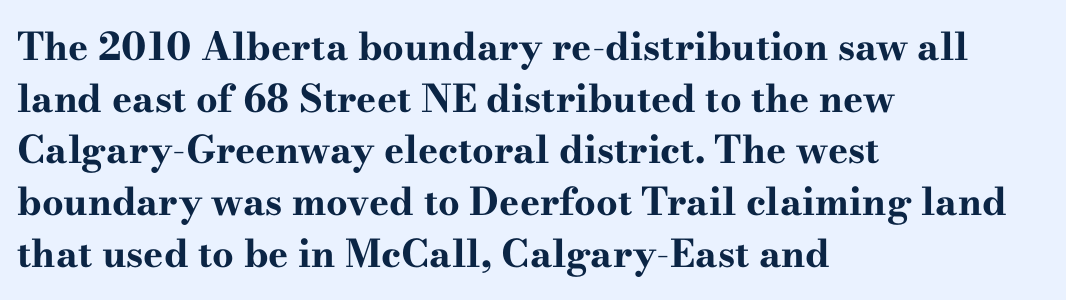
{"serif": "yes", "italic": "no", "bold": "yes", "weight": "bold", "width": "wide", "stroke_contrast": "high", "x_height": "small", "monospaced": "no", "underline": "no", "align": "left", "line_spacing": "normal", "line_spacing_ratio": 1.36, "letter_spacing": "normal", "letter_spacing_em": 0.0, "glyph_px": 38}
